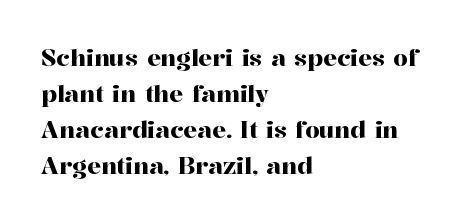
The image shows 23 px text type, upright; set left-aligned, normal line spacing (1.56x), normal letter spacing, not underlined.
